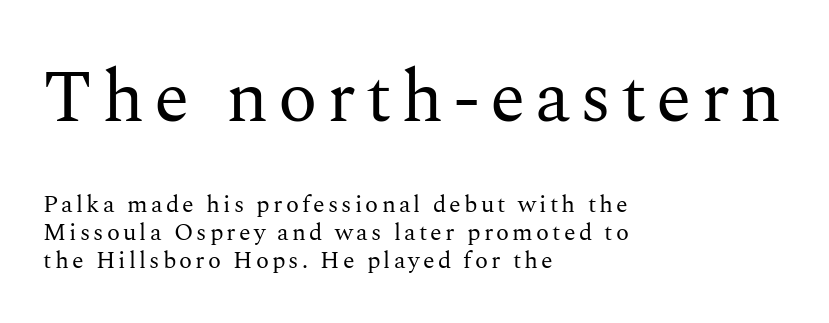
{"serif": "yes", "italic": "no", "bold": "no", "weight": "regular", "width": "normal", "stroke_contrast": "medium", "x_height": "medium", "monospaced": "no", "underline": "no", "align": "left", "line_spacing_ratio": 1.16, "larger_block": "first", "size_ratio": 3.04, "glyph_px": 73}
